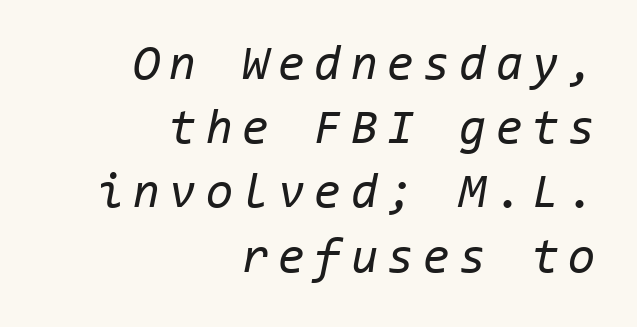
Honestly, there is no underline to notice here at all. Here the designer chose a console-style face with uniform glyph widths. Bold? No — there's no thickening of the strokes. One-word summary of the alignment: right.
